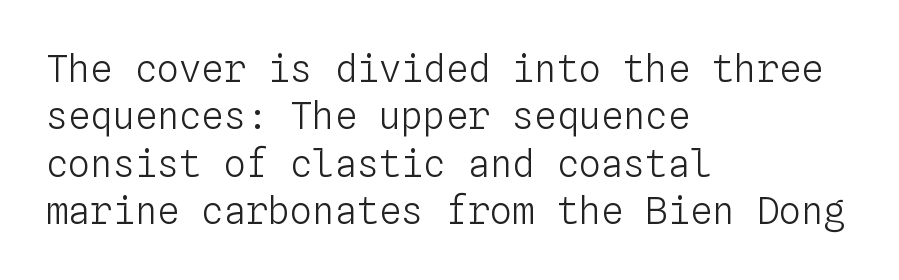
{"italic": "no", "bold": "no", "weight": "light", "width": "normal", "stroke_contrast": "low", "x_height": "medium", "monospaced": "yes", "underline": "no", "align": "left", "line_spacing": "normal", "line_spacing_ratio": 1.28, "letter_spacing": "normal", "letter_spacing_em": 0.0, "glyph_px": 37}
